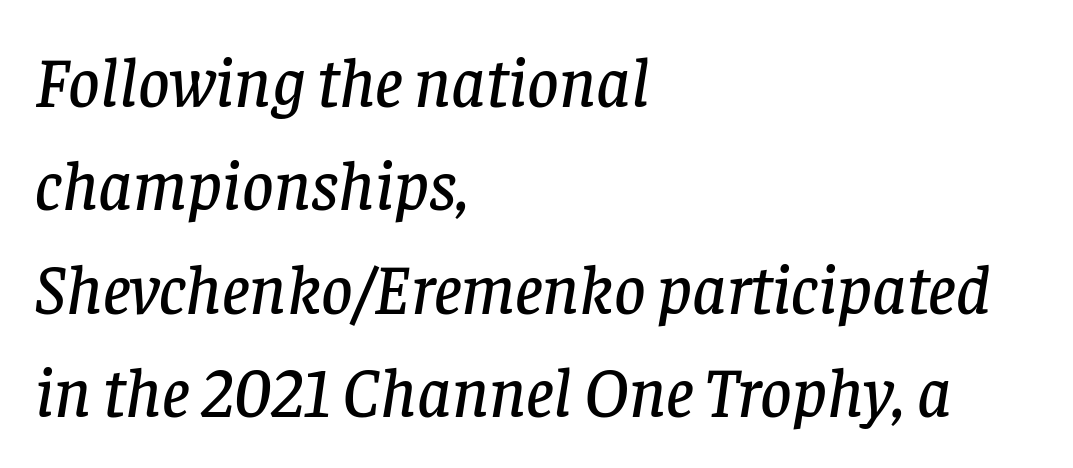
Leftover space on each line is placed entirely after the last word. The leading is moderate, giving the passage an even texture. Tracking here is standard; glyphs follow each other at the usual distance. Proportional: the letters do not fall into vertical columns.
